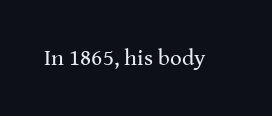
{"italic": "no", "bold": "no", "underline": "no", "letter_spacing": "normal", "letter_spacing_em": 0.0, "glyph_px": 23}
